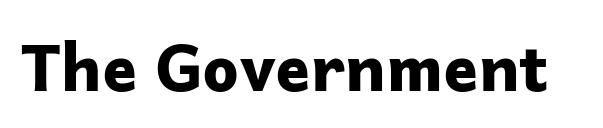
Standard letterfit; no display-style spreading of the glyphs. Character widths vary here, with narrow letters taking less room than wide ones. Emphasis by weight is at full strength: bold. The glyphs are unaccompanied by any horizontal stroke below them. Vertical strokes here are truly vertical. The font family rendered here belongs to the sans-serif group.
